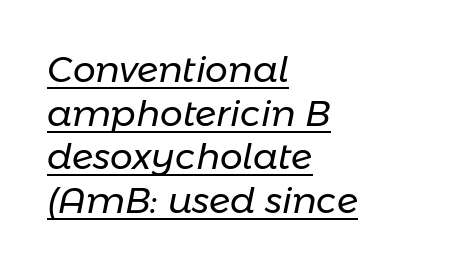
{"italic": "yes", "lean": "right", "slant_degrees": 11, "bold": "no", "weight": "regular", "width": "normal", "stroke_contrast": "low", "x_height": "medium", "monospaced": "no", "underline": "yes", "align": "left", "line_spacing_ratio": 1.21, "letter_spacing": "normal", "letter_spacing_em": 0.0, "glyph_px": 36}
